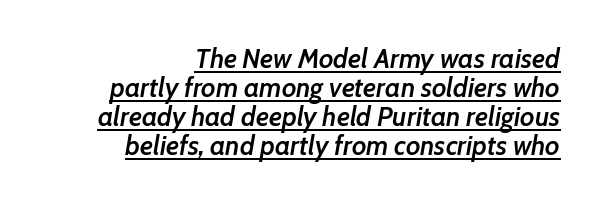
Q: Is the text bold? A: Semi-bold.
Q: Is the text italic (slanted)? A: Yes, it leans right by about 7 degrees.
Q: Is the text underlined? A: Yes.
Q: How is the paragraph aligned? A: Right-aligned.
Q: Is the spacing between letters normal or unusually wide? A: Normal.
Q: Is the spacing between lines tight, normal or loose? A: Tight.
